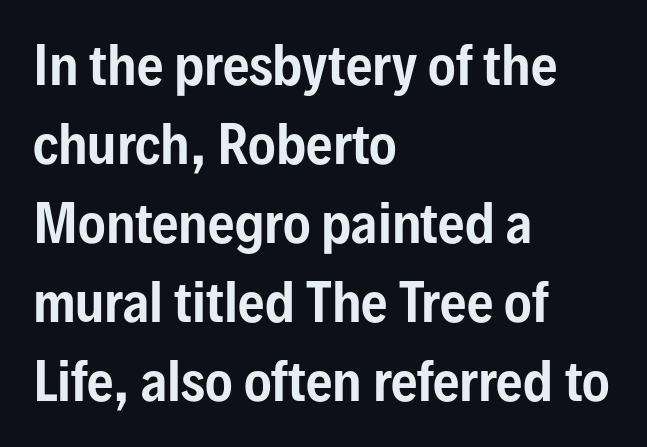
Q: Is the text italic (slanted)? A: No, it is upright.
Q: Is the typeface a serif or a sans-serif typeface? A: Sans-serif.
Q: Is the text underlined? A: No.
Q: How is the paragraph aligned? A: Left-aligned.
Q: Is the spacing between letters normal or unusually wide? A: Normal.
Q: Is the spacing between lines tight, normal or loose? A: Normal.
Q: Width (condensed, normal, or wide)? A: Condensed.
Q: Stroke contrast? A: Low.
Q: x-height? A: Medium.
Q: Monospaced? A: No.
